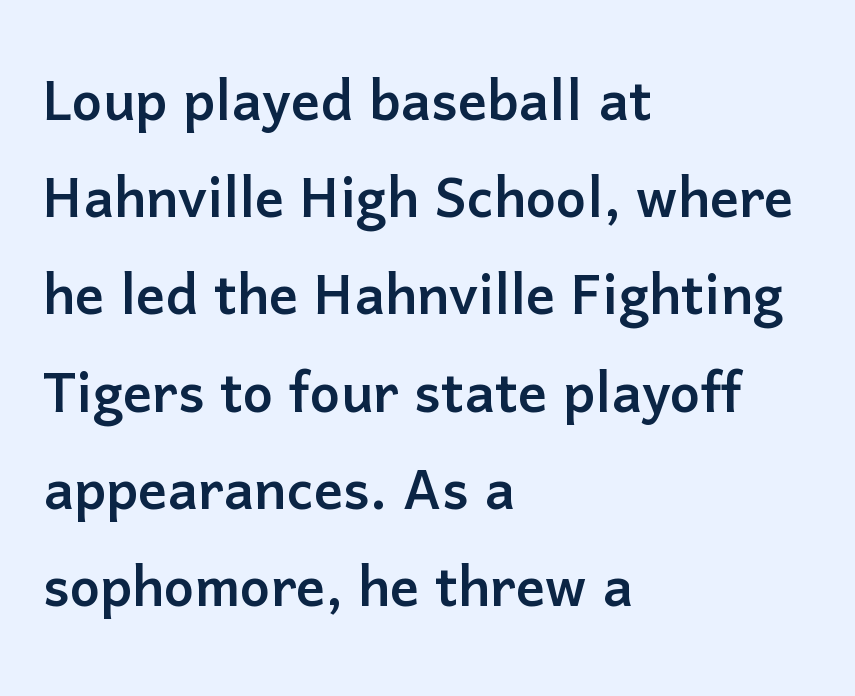
The image shows 72 px sans-serif type, upright; set left-aligned, normal line spacing (1.35x), normal letter spacing, not underlined; low stroke contrast and a medium x-height.
